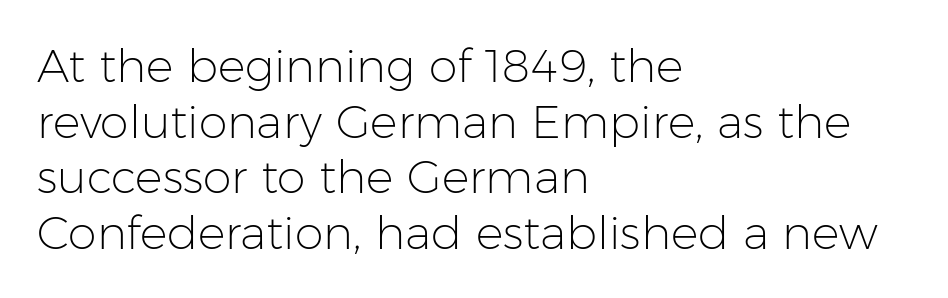
{"serif": "no", "italic": "no", "bold": "no", "weight": "light", "width": "normal", "stroke_contrast": "low", "x_height": "medium", "monospaced": "no", "underline": "no", "align": "left", "line_spacing_ratio": 1.21, "letter_spacing": "normal", "letter_spacing_em": 0.0, "glyph_px": 46}
